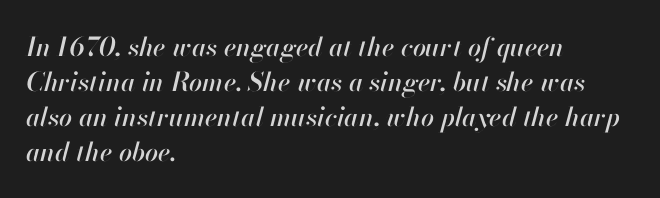
The image shows 26 px text type, italic (leaning right); set left-aligned, normal line spacing (1.34x), normal letter spacing, not underlined.
